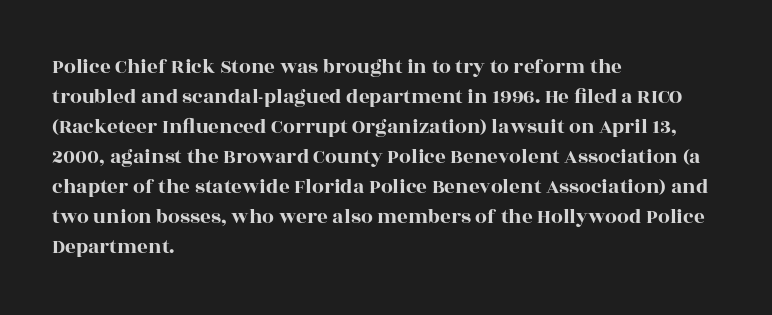
The gaps between neighbouring characters are ordinary and unremarkable. This rendering uses left alignment, leaving the right contour irregular. Horizontal bands of white between lines are of average thickness. The strip under each line holds only bare page. It's the straight-up-and-down kind of type.
